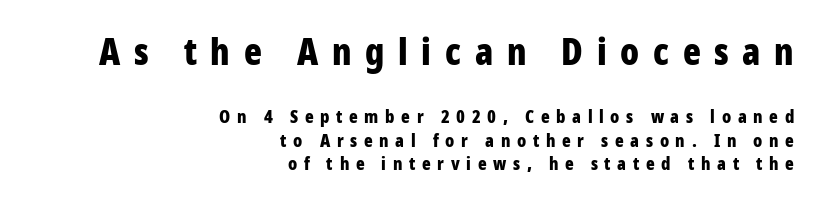
{"serif": "no", "italic": "no", "bold": "yes", "weight": "bold", "width": "condensed", "stroke_contrast": "low", "x_height": "medium", "monospaced": "no", "underline": "no", "align": "right", "line_spacing": "normal", "line_spacing_ratio": 1.31, "letter_spacing": "wide", "letter_spacing_em": 0.37, "larger_block": "first", "size_ratio": 2.06, "glyph_px": 37}
